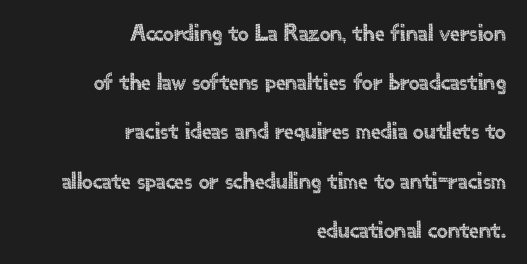
Q: Is the text italic (slanted)? A: No, it is upright.
Q: Is the text underlined? A: No.
Q: How is the paragraph aligned? A: Right-aligned.
Q: Is the spacing between letters normal or unusually wide? A: Normal.
Q: Is the spacing between lines tight, normal or loose? A: Loose.
